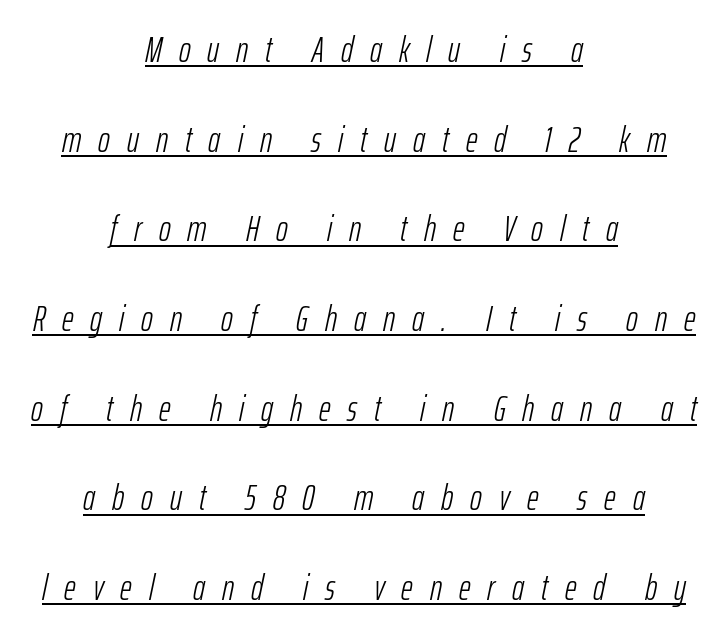
Q: Is the text bold? A: No.
Q: Is the text italic (slanted)? A: Yes, it leans right by about 12 degrees.
Q: Is the text underlined? A: Yes.
Q: How is the paragraph aligned? A: Centered.
Q: Is the spacing between letters normal or unusually wide? A: Unusually wide.
Q: Is the spacing between lines tight, normal or loose? A: Loose.
Q: Width (condensed, normal, or wide)? A: Condensed.
Q: Stroke contrast? A: Low.
Q: x-height? A: Medium.
Q: Monospaced? A: No.
